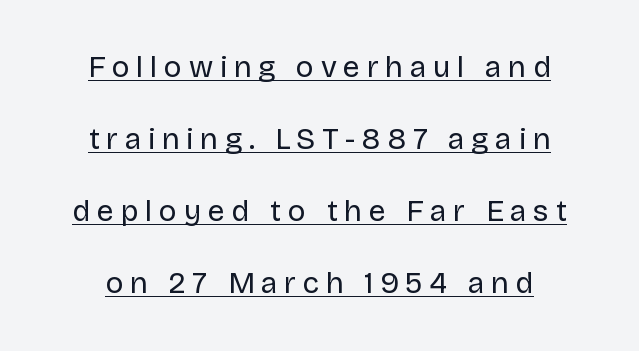
The image shows 30 px regular-weight sans-serif type, upright; set loose line spacing (2.4x), unusually wide letter spacing (+0.22 em), underlined; low stroke contrast and a large x-height.
